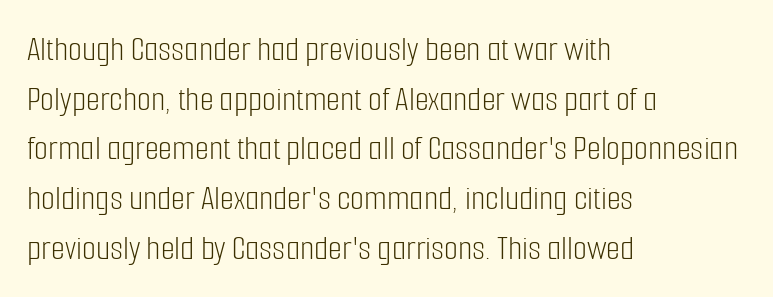
Q: Is the text bold? A: No.
Q: Is the text italic (slanted)? A: No, it is upright.
Q: Is the typeface a serif or a sans-serif typeface? A: Sans-serif.
Q: Is the text underlined? A: No.
Q: How is the paragraph aligned? A: Left-aligned.
Q: Is the spacing between letters normal or unusually wide? A: Normal.
Q: Is the spacing between lines tight, normal or loose? A: Normal.
Q: Width (condensed, normal, or wide)? A: Condensed.
Q: Stroke contrast? A: Low.
Q: x-height? A: Medium.
Q: Monospaced? A: No.
